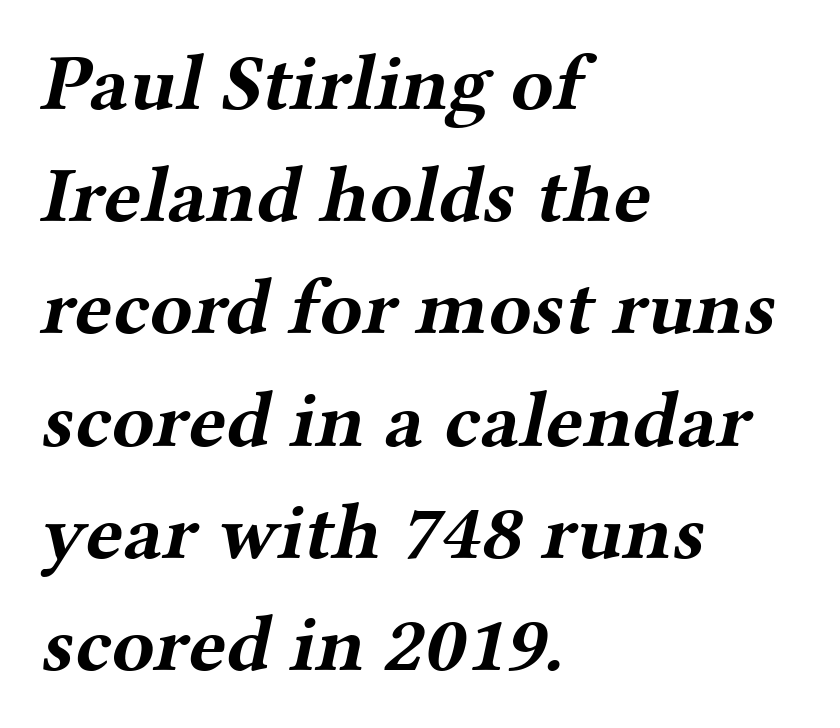
The image shows 79 px bold, wide serif type; set left-aligned, normal line spacing (1.42x), normal letter spacing, not underlined; medium stroke contrast and a medium x-height.
